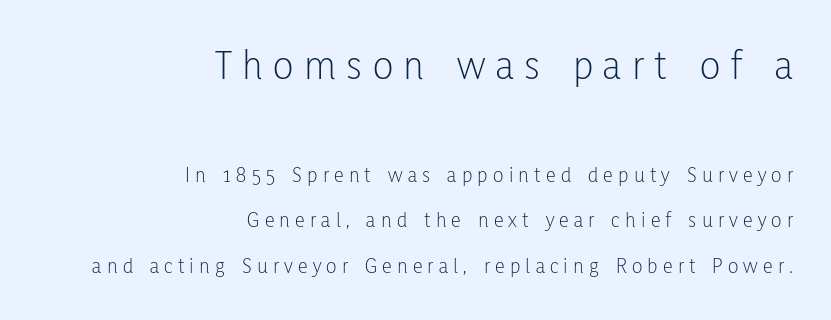
The image shows 43 px light, condensed sans-serif type, upright; set right-aligned, loose line spacing (2.06x), unusually wide letter spacing (+0.24 em), not underlined; the first (top) block is 1.95x larger; low stroke contrast and a medium x-height.
